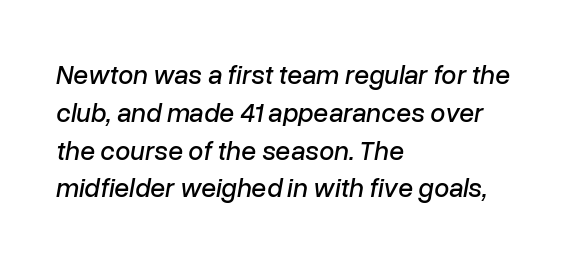
{"italic": "yes", "lean": "right", "slant_degrees": 10, "underline": "no", "align": "left", "line_spacing": "normal", "line_spacing_ratio": 1.4, "letter_spacing": "normal", "letter_spacing_em": 0.0, "glyph_px": 27}
